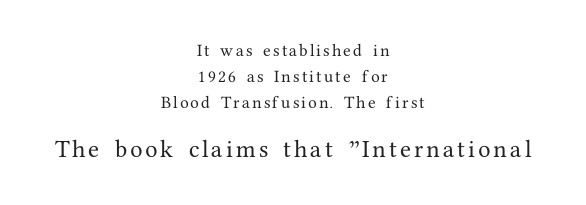
Q: Is the text italic (slanted)? A: No, it is upright.
Q: Is the text underlined? A: No.
Q: How is the paragraph aligned? A: Centered.
Q: Which block of text is set in a larger size, the first (top) or the second (bottom)? A: The second (bottom) one.
